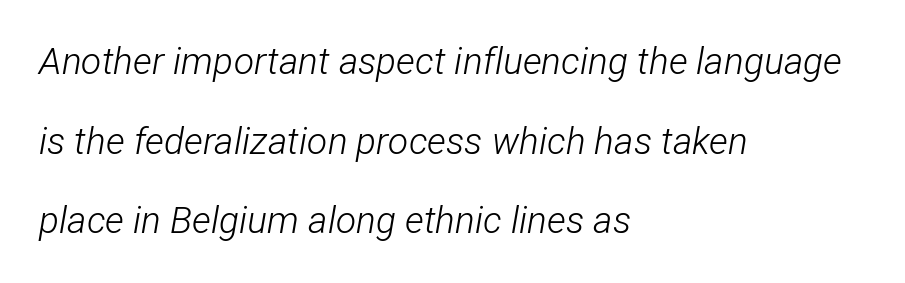
The image shows 37 px light, condensed type, italic (leaning right); set left-aligned, loose line spacing (2.15x), normal letter spacing, not underlined; low stroke contrast and a medium x-height.
